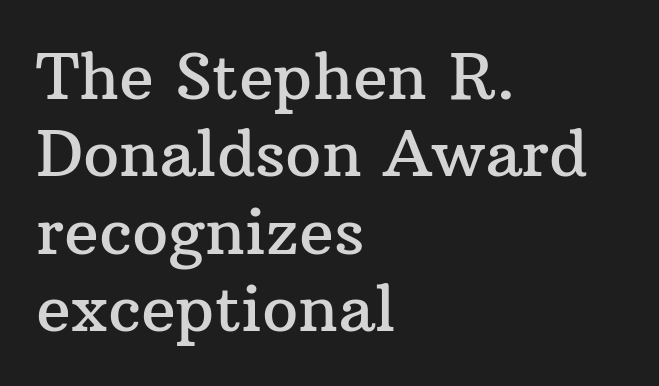
The image shows 64 px serif type, upright; set left-aligned, line spacing 1.21x, normal letter spacing, not underlined; medium stroke contrast and a medium x-height.
